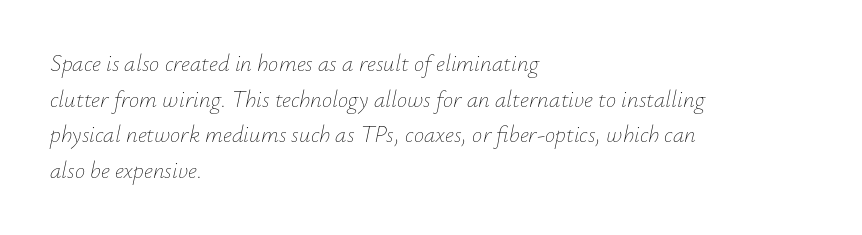
Q: Is the text bold? A: No.
Q: Is the text italic (slanted)? A: Yes, it leans right by about 12 degrees.
Q: Is the text underlined? A: No.
Q: How is the paragraph aligned? A: Left-aligned.
Q: Is the spacing between letters normal or unusually wide? A: Normal.
Q: Is the spacing between lines tight, normal or loose? A: Normal.
